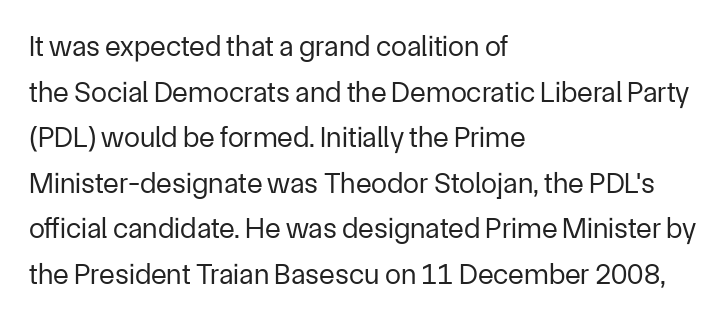
{"serif": "no", "italic": "no", "bold": "no", "weight": "regular", "width": "normal", "stroke_contrast": "low", "x_height": "medium", "monospaced": "no", "underline": "no", "align": "left", "line_spacing": "normal", "line_spacing_ratio": 1.57, "letter_spacing": "normal", "letter_spacing_em": 0.0, "glyph_px": 29}
